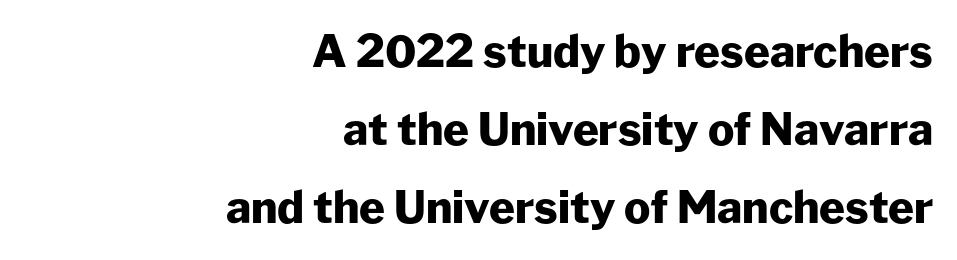
{"serif": "no", "italic": "no", "bold": "yes", "weight": "heavy", "width": "normal", "stroke_contrast": "low", "x_height": "medium", "monospaced": "no", "underline": "no", "align": "right", "line_spacing_ratio": 1.77, "letter_spacing": "normal", "letter_spacing_em": 0.0, "glyph_px": 44}
